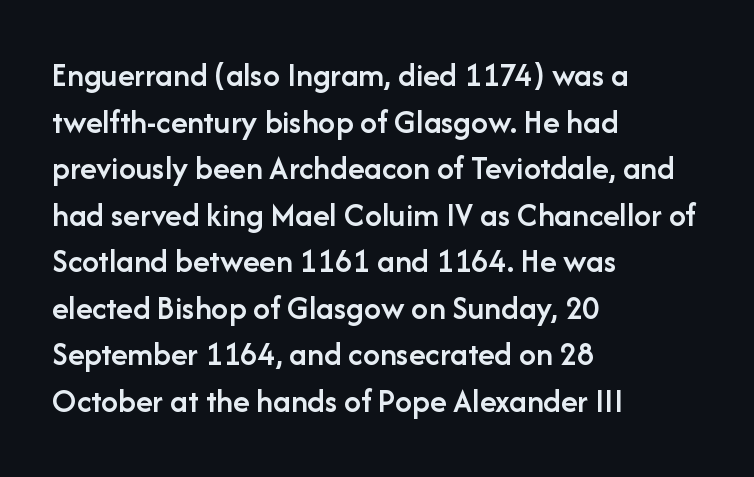
Is the letter spacing exaggerated? No — it looks like the ordinary default. Unmarked baselines from the first word to the last. Is there much room between lines? A standard amount, neither cramped nor airy. The rendering anchors every line to the left-hand side. This is the regular roman posture of the typeface. Grotesque or geometric, the face here clearly has no serifs.
